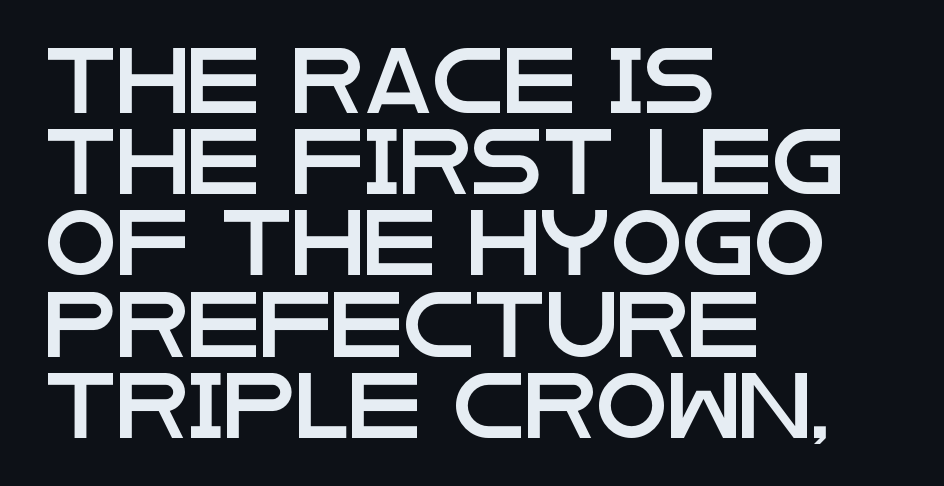
In terms of letterform style, serifs are entirely absent. Vertical strokes here are truly vertical. Does the copy run flush right? No — it runs flush left. There is no visible air inserted between adjacent glyphs.
